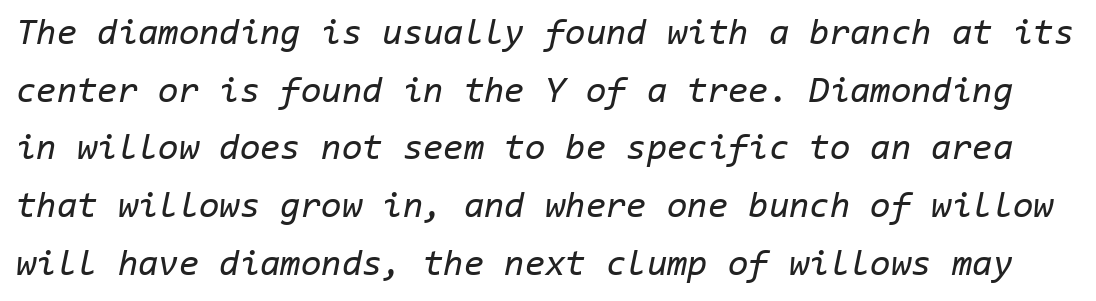
The image shows 37 px regular-weight type, italic (leaning right), monospaced; set normal line spacing (1.56x), normal letter spacing, not underlined; low stroke contrast and a medium x-height.
